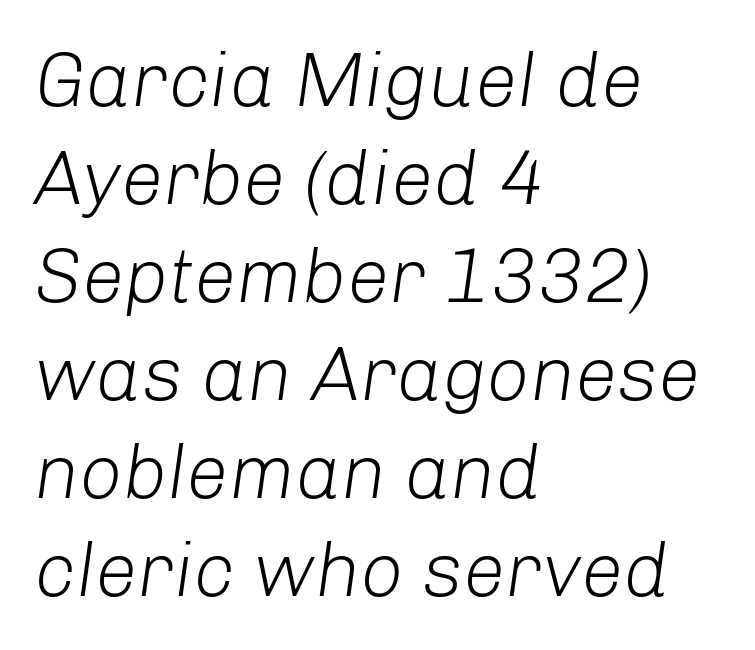
The image shows 76 px light type, italic (leaning right); set left-aligned, normal line spacing (1.29x), normal letter spacing, not underlined; low stroke contrast and a medium x-height.
